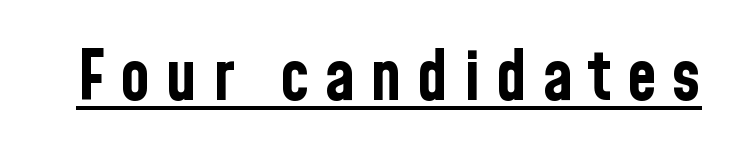
Q: Is the text bold? A: Yes.
Q: Is the text italic (slanted)? A: No, it is upright.
Q: Is the typeface a serif or a sans-serif typeface? A: Sans-serif.
Q: Is the text underlined? A: Yes.
Q: Is the spacing between letters normal or unusually wide? A: Unusually wide.
Q: Width (condensed, normal, or wide)? A: Condensed.
Q: Stroke contrast? A: Low.
Q: x-height? A: Medium.
Q: Monospaced? A: No.
